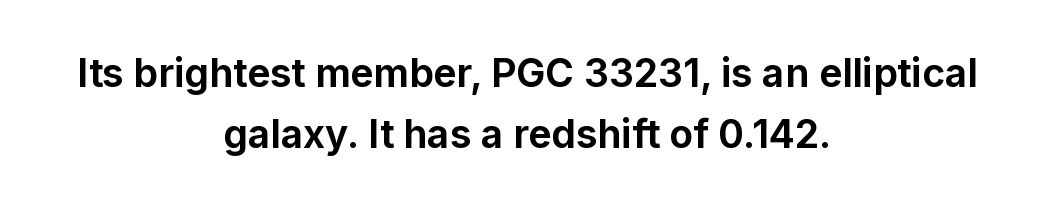
{"serif": "no", "italic": "no", "bold": "yes", "weight": "bold", "width": "normal", "stroke_contrast": "low", "x_height": "medium", "monospaced": "no", "underline": "no", "align": "center", "line_spacing": "normal", "line_spacing_ratio": 1.57, "letter_spacing": "normal", "letter_spacing_em": 0.0, "glyph_px": 39}
